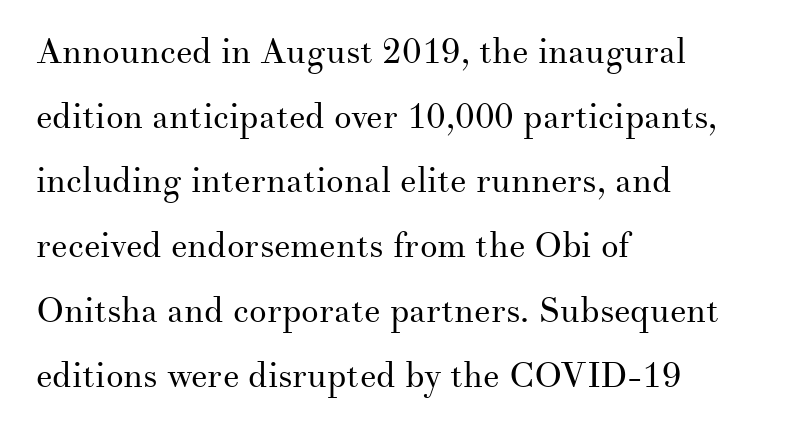
{"serif": "yes", "italic": "no", "bold": "no", "weight": "regular", "width": "normal", "stroke_contrast": "medium", "x_height": "small", "monospaced": "no", "underline": "no", "align": "left", "line_spacing_ratio": 1.85, "letter_spacing": "normal", "letter_spacing_em": 0.0, "glyph_px": 35}
